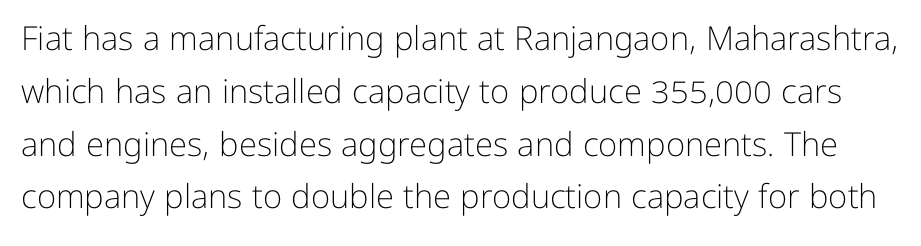
Q: Is the text bold? A: No.
Q: Is the text italic (slanted)? A: No, it is upright.
Q: Is the typeface a serif or a sans-serif typeface? A: Sans-serif.
Q: Is the text underlined? A: No.
Q: Is the spacing between letters normal or unusually wide? A: Normal.
Q: Is the spacing between lines tight, normal or loose? A: Normal.
Q: Width (condensed, normal, or wide)? A: Normal.
Q: Stroke contrast? A: Low.
Q: x-height? A: Medium.
Q: Monospaced? A: No.
